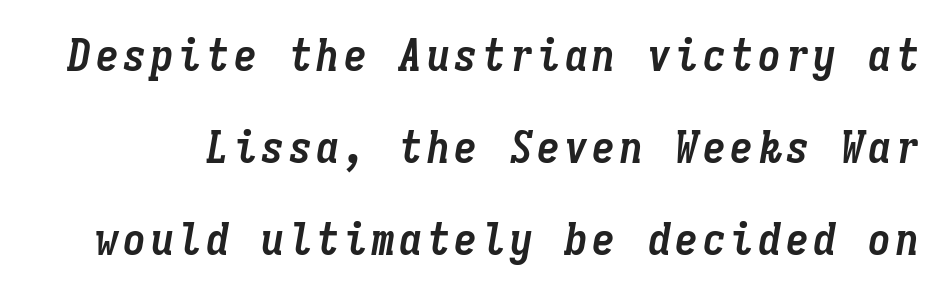
Here the designer chose a console-style face with uniform glyph widths. Honestly, the rows look like they've been pulled way apart. Looking at the ascenders, they clearly lean. Quick note: underline off.
